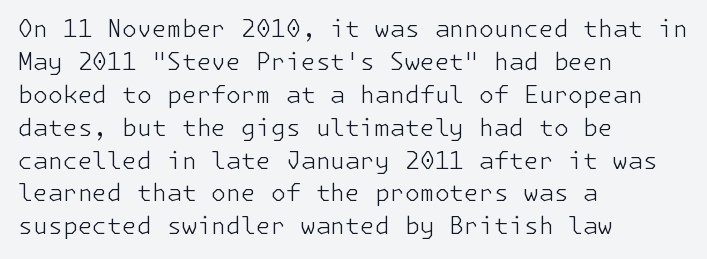
The image shows 24 px text type, upright; set left-aligned, normal line spacing (1.37x), normal letter spacing, not underlined.
